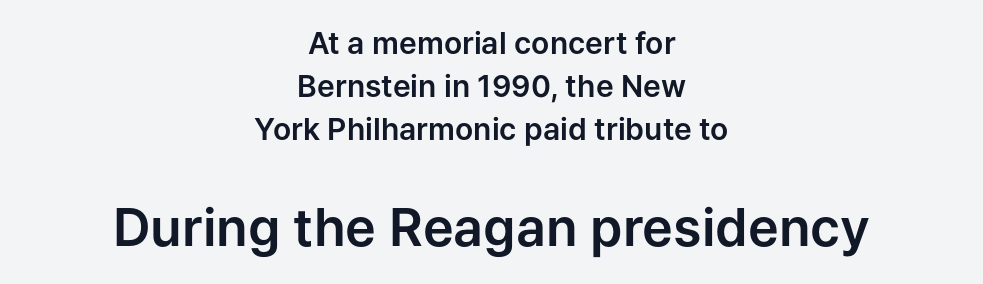
Quick note: not italic, upright. Type without underlining. Regarding leading, the lines here are spaced in the standard way. Nope, no serifs anywhere on these letters. This rendering leaves character spacing at its baseline value.
